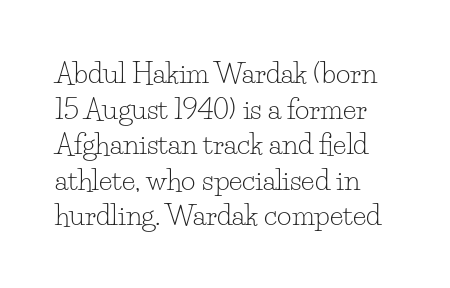
Q: Is the text bold? A: No.
Q: Is the text italic (slanted)? A: No, it is upright.
Q: Is the typeface a serif or a sans-serif typeface? A: Serif.
Q: Is the text underlined? A: No.
Q: How is the paragraph aligned? A: Left-aligned.
Q: Is the spacing between letters normal or unusually wide? A: Normal.
Q: Is the spacing between lines tight, normal or loose? A: Normal.
Q: Width (condensed, normal, or wide)? A: Normal.
Q: Stroke contrast? A: Low.
Q: x-height? A: Small.
Q: Monospaced? A: No.
